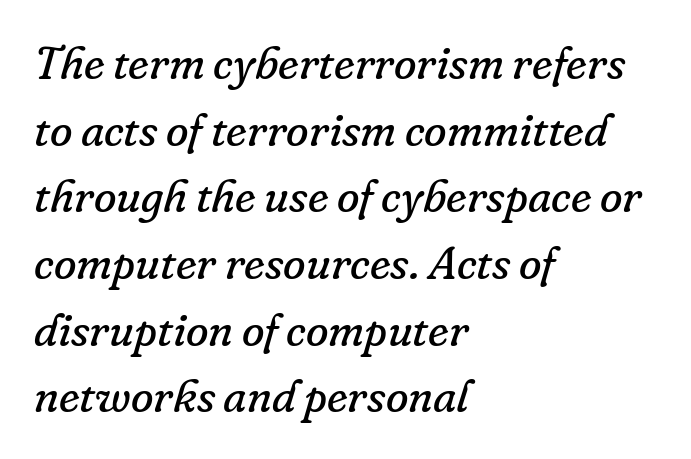
Italic? Definitely — the glyphs are oblique. Spacing verdict: proportional, widths tailored to each character. There is no visible air inserted between adjacent glyphs. Each stroke keeps to a modest, everyday thickness or less. The lines sit at an ordinary, default distance from one another. The paragraph has a hard left edge and a soft right edge.
